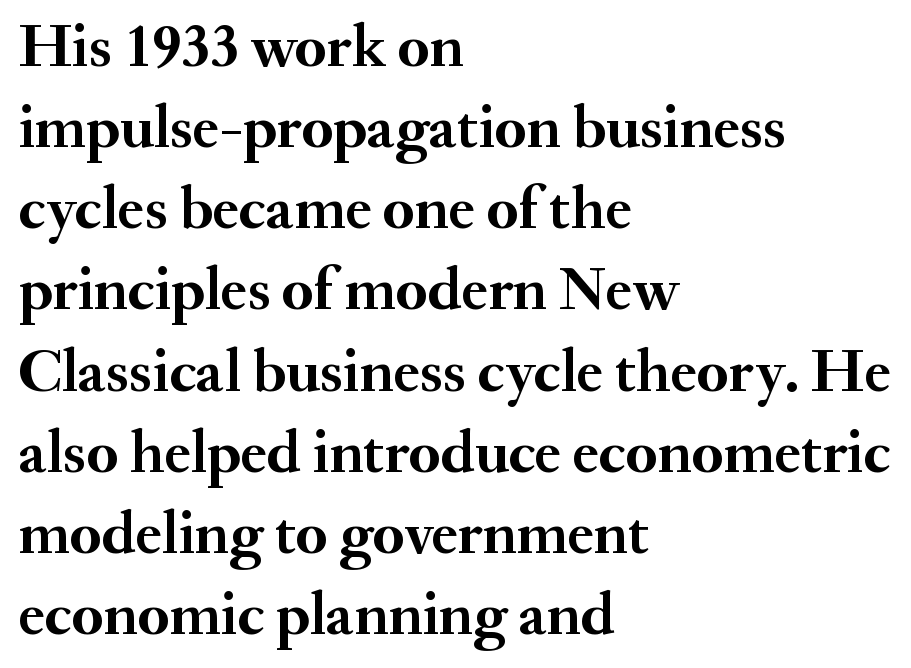
Q: Is the text bold? A: Yes.
Q: Is the text italic (slanted)? A: No, it is upright.
Q: Is the typeface a serif or a sans-serif typeface? A: Serif.
Q: Is the text underlined? A: No.
Q: How is the paragraph aligned? A: Left-aligned.
Q: Is the spacing between letters normal or unusually wide? A: Normal.
Q: Is the spacing between lines tight, normal or loose? A: Normal.
Q: Width (condensed, normal, or wide)? A: Normal.
Q: Stroke contrast? A: Medium.
Q: x-height? A: Small.
Q: Monospaced? A: No.
